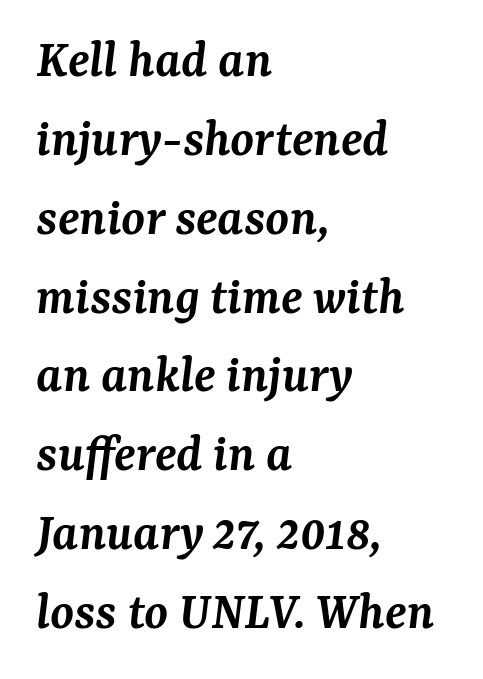
Q: Is the text bold? A: Semi-bold.
Q: Is the text italic (slanted)? A: Yes, it leans right by about 7 degrees.
Q: Is the typeface a serif or a sans-serif typeface? A: Serif.
Q: Is the text underlined? A: No.
Q: How is the paragraph aligned? A: Left-aligned.
Q: Is the spacing between letters normal or unusually wide? A: Normal.
Q: Is the spacing between lines tight, normal or loose? A: Normal.
Q: Width (condensed, normal, or wide)? A: Normal.
Q: Stroke contrast? A: Medium.
Q: x-height? A: Medium.
Q: Monospaced? A: No.
